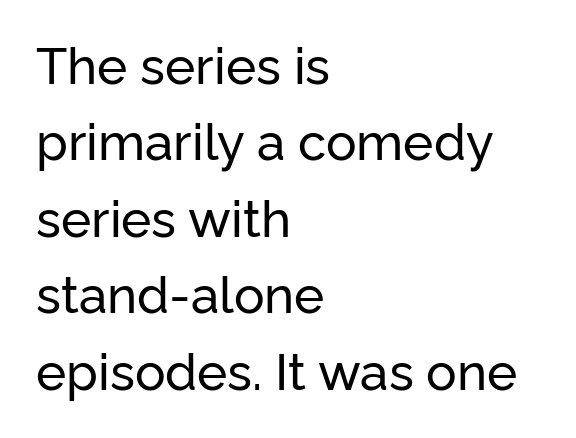
Line starts are locked; line ends wander. Vertically, the passage feels balanced, rows spaced as you'd expect. In terms of letterform style, serifs are entirely absent. These lines were composed using upright roman letters. Default kerning and tracking; the words read as compact shapes.
